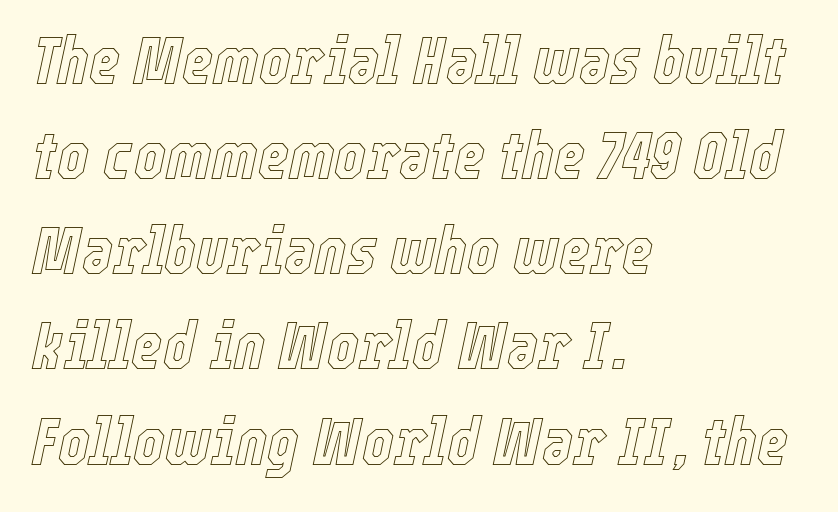
When letters slant like this, we call the style italic. Teacher's note: observe the even left margin — that is flush-left alignment. A clean baseline with only descenders dipping below it. The leading is moderate, giving the passage an even texture.
